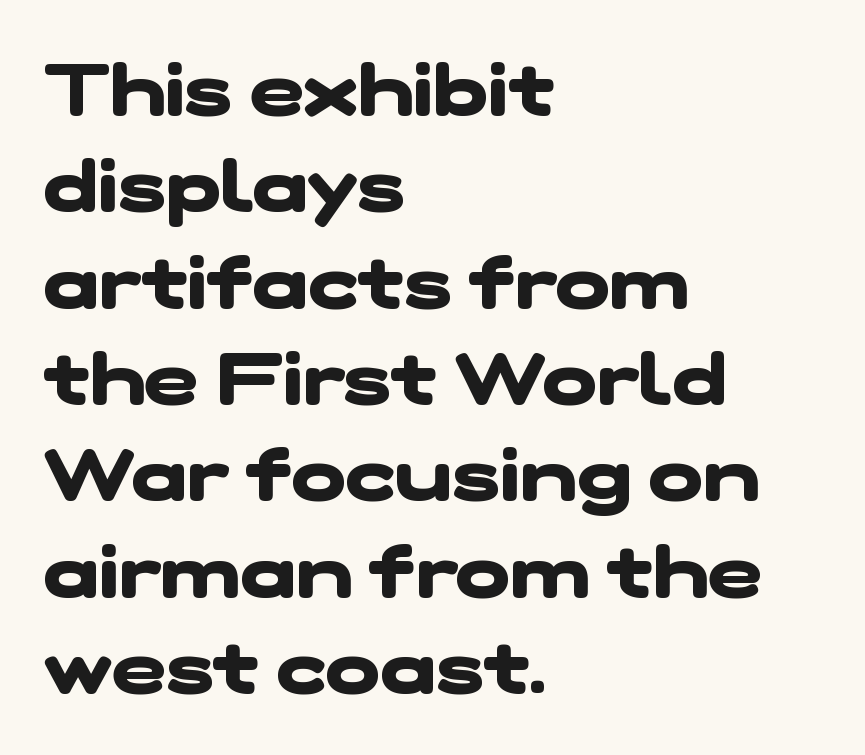
The image shows 73 px heavy, wide sans-serif type; set left-aligned, normal line spacing (1.32x), normal letter spacing, not underlined; low stroke contrast and a medium x-height.
